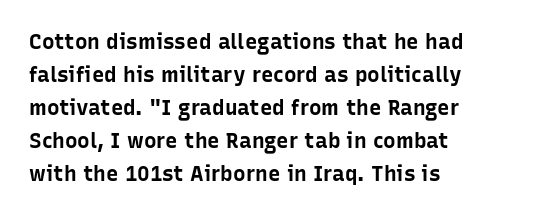
The image shows 21 px bold type, upright; set left-aligned, normal line spacing (1.57x), normal letter spacing, not underlined.
